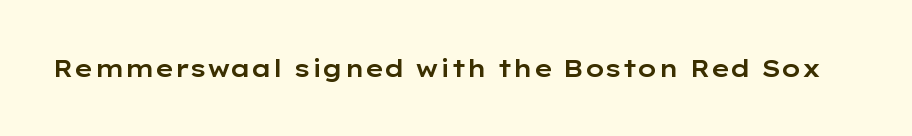
Q: Is the text italic (slanted)? A: No, it is upright.
Q: Is the text underlined? A: No.
Q: Is the spacing between letters normal or unusually wide? A: Normal.
